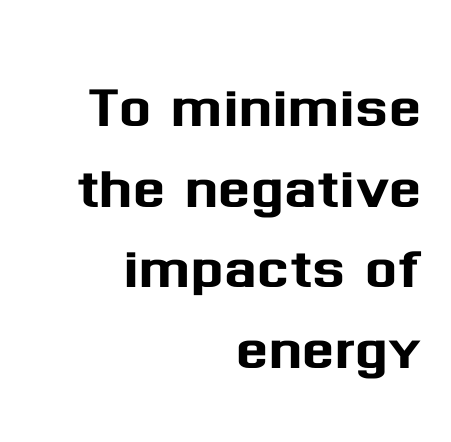
Q: Is the text italic (slanted)? A: No, it is upright.
Q: Is the typeface a serif or a sans-serif typeface? A: Sans-serif.
Q: Is the text underlined? A: No.
Q: How is the paragraph aligned? A: Right-aligned.
Q: Is the spacing between letters normal or unusually wide? A: Normal.
Q: Is the spacing between lines tight, normal or loose? A: Tight.
Q: Width (condensed, normal, or wide)? A: Normal.
Q: Stroke contrast? A: Medium.
Q: x-height? A: Medium.
Q: Monospaced? A: No.
